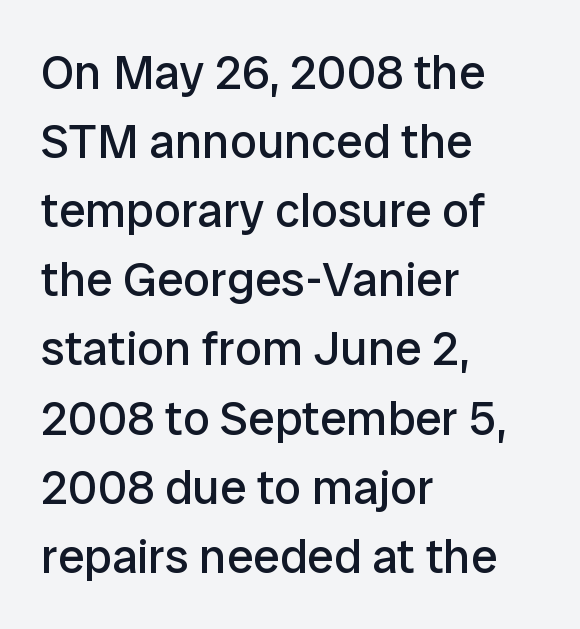
The image shows 48 px regular-weight sans-serif type, upright; set left-aligned, normal line spacing (1.44x), normal letter spacing, not underlined; low stroke contrast and a medium x-height.
